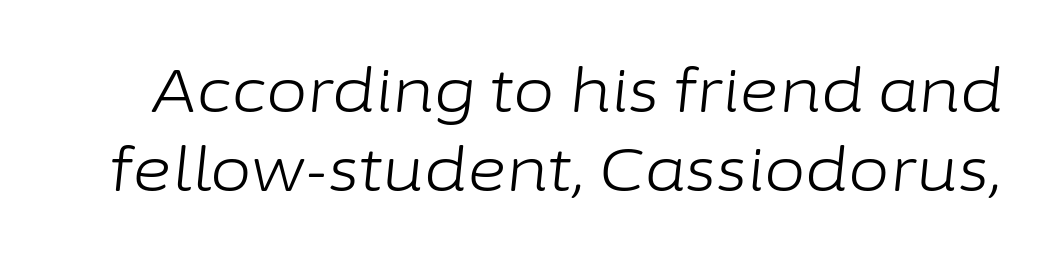
Q: Is the text bold? A: No.
Q: Is the text italic (slanted)? A: Yes, it leans right by about 6 degrees.
Q: Is the text underlined? A: No.
Q: Is the spacing between letters normal or unusually wide? A: Normal.
Q: Is the spacing between lines tight, normal or loose? A: Normal.
Q: Width (condensed, normal, or wide)? A: Normal.
Q: Stroke contrast? A: Low.
Q: x-height? A: Medium.
Q: Monospaced? A: No.
